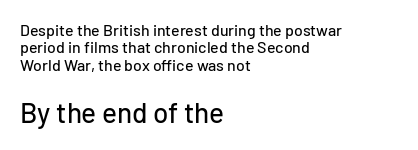
{"serif": "no", "italic": "no", "width": "normal", "stroke_contrast": "low", "x_height": "medium", "monospaced": "no", "underline": "no", "align": "left", "line_spacing": "tight", "line_spacing_ratio": 1.09, "letter_spacing": "normal", "letter_spacing_em": 0.0, "larger_block": "second", "size_ratio": 1.75, "glyph_px": 28}
